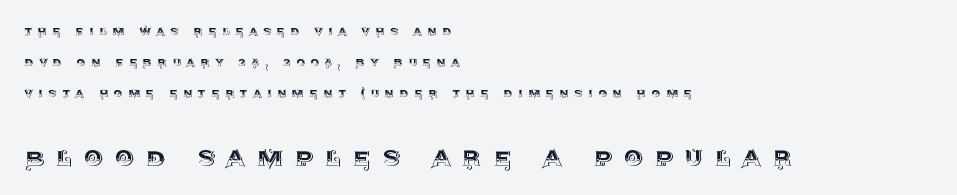
This rendering widens character spacing well past its baseline value. The emphasis by scale lands on block number two, below. The passage shown is typed in a proportional face where columns would drift. This rendering uses left alignment, leaving the right contour irregular. The typography opts for an upright posture over an oblique one. Any mark beneath the type? The region is blank.
